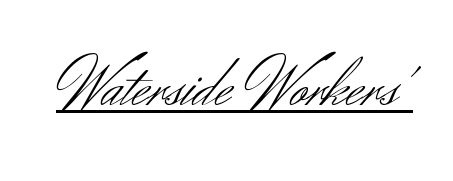
Q: Is the text bold? A: No.
Q: Is the text italic (slanted)? A: Yes.
Q: Is the typeface a serif or a sans-serif typeface? A: Sans-serif.
Q: Is the text underlined? A: Yes.
Q: Is the spacing between letters normal or unusually wide? A: Normal.
Q: Width (condensed, normal, or wide)? A: Normal.
Q: Stroke contrast? A: Medium.
Q: x-height? A: Small.
Q: Monospaced? A: No.
